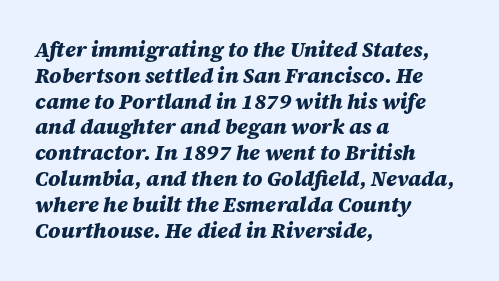
Q: Is the text bold? A: Yes.
Q: Is the text italic (slanted)? A: Yes, it leans right by about 12 degrees.
Q: Is the text underlined? A: No.
Q: How is the paragraph aligned? A: Left-aligned.
Q: Is the spacing between letters normal or unusually wide? A: Normal.
